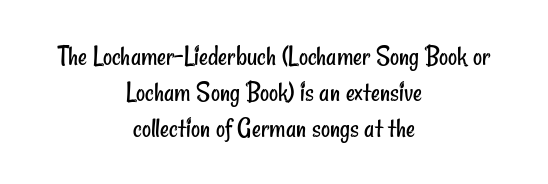
Q: Is the text bold? A: No.
Q: Is the typeface a serif or a sans-serif typeface? A: Sans-serif.
Q: Is the text underlined? A: No.
Q: How is the paragraph aligned? A: Centered.
Q: Is the spacing between letters normal or unusually wide? A: Normal.
Q: Is the spacing between lines tight, normal or loose? A: Normal.
Q: Width (condensed, normal, or wide)? A: Condensed.
Q: Stroke contrast? A: Low.
Q: x-height? A: Small.
Q: Monospaced? A: No.
